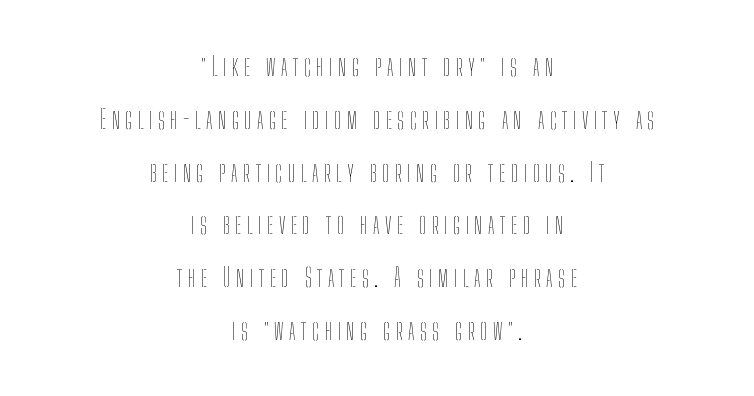
{"italic": "no", "bold": "no", "underline": "no", "align": "center", "line_spacing": "loose", "line_spacing_ratio": 2.03, "letter_spacing": "wide", "letter_spacing_em": 0.21, "glyph_px": 26}
